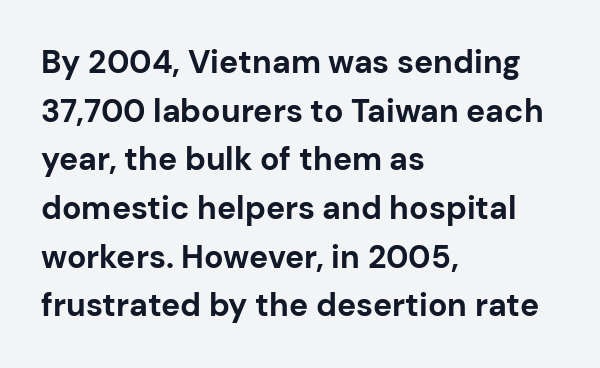
{"serif": "no", "italic": "no", "bold": "yes", "weight": "bold", "width": "normal", "stroke_contrast": "low", "x_height": "medium", "monospaced": "no", "underline": "no", "align": "left", "line_spacing": "normal", "line_spacing_ratio": 1.52, "letter_spacing": "normal", "letter_spacing_em": 0.0, "glyph_px": 32}
